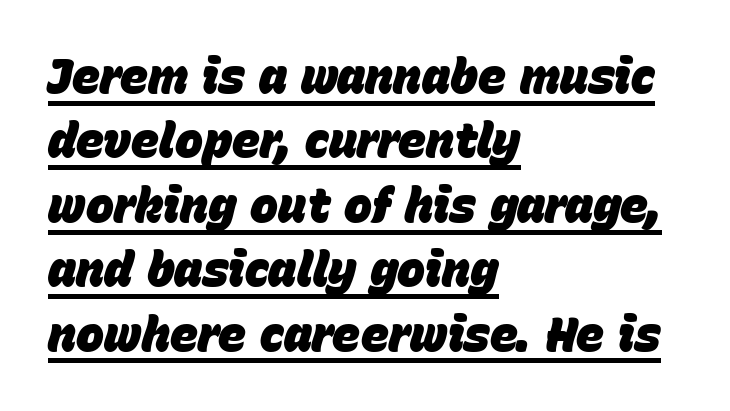
The image shows 47 px heavy type, italic (leaning right); set left-aligned, normal line spacing (1.37x), normal letter spacing, underlined; low stroke contrast and a large x-height.
